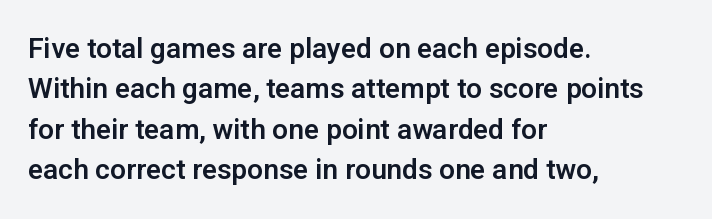
Q: Is the text italic (slanted)? A: No, it is upright.
Q: Is the typeface a serif or a sans-serif typeface? A: Sans-serif.
Q: Is the text underlined? A: No.
Q: How is the paragraph aligned? A: Left-aligned.
Q: Is the spacing between letters normal or unusually wide? A: Normal.
Q: Is the spacing between lines tight, normal or loose? A: Normal.
Q: Width (condensed, normal, or wide)? A: Normal.
Q: Stroke contrast? A: Low.
Q: x-height? A: Medium.
Q: Monospaced? A: No.
